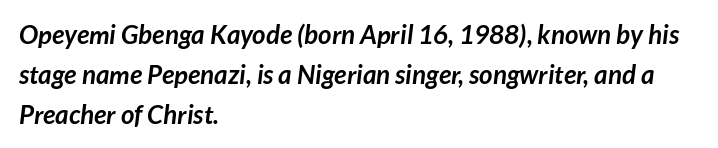
{"bold": "yes", "underline": "no", "align": "left", "line_spacing": "normal", "line_spacing_ratio": 1.53, "letter_spacing": "normal", "letter_spacing_em": 0.0, "glyph_px": 26}
